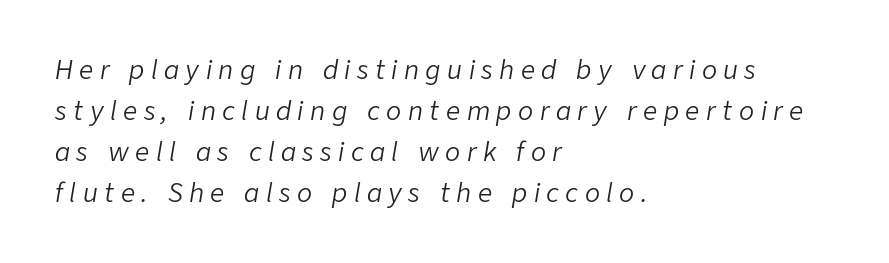
{"italic": "yes", "lean": "right", "slant_degrees": 9, "bold": "no", "underline": "no", "align": "left", "line_spacing": "normal", "line_spacing_ratio": 1.64, "letter_spacing": "wide", "letter_spacing_em": 0.26, "glyph_px": 25}
